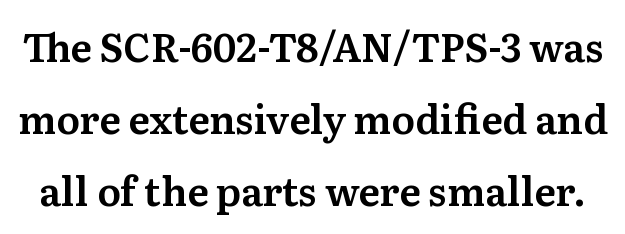
{"serif": "yes", "italic": "no", "width": "normal", "stroke_contrast": "medium", "x_height": "medium", "monospaced": "no", "underline": "no", "line_spacing_ratio": 1.84, "letter_spacing": "normal", "letter_spacing_em": 0.0, "glyph_px": 39}
